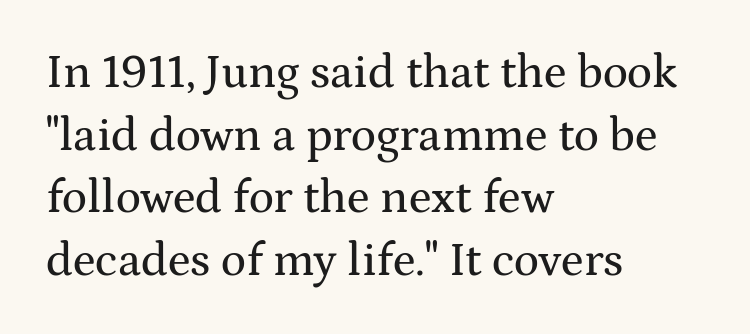
Q: Is the text italic (slanted)? A: No, it is upright.
Q: Is the typeface a serif or a sans-serif typeface? A: Serif.
Q: Is the text underlined? A: No.
Q: How is the paragraph aligned? A: Left-aligned.
Q: Is the spacing between letters normal or unusually wide? A: Normal.
Q: Is the spacing between lines tight, normal or loose? A: Normal.
Q: Width (condensed, normal, or wide)? A: Wide.
Q: Stroke contrast? A: Medium.
Q: x-height? A: Medium.
Q: Monospaced? A: No.
